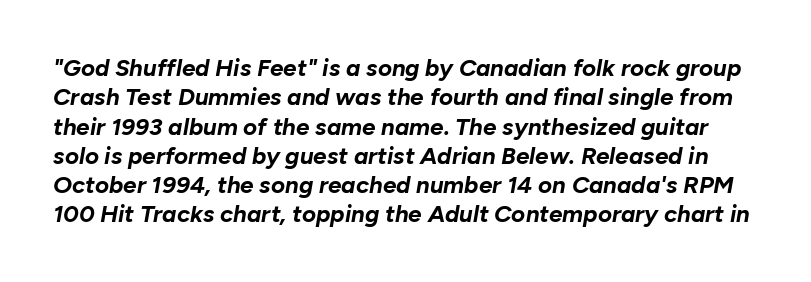
Q: Is the text bold? A: Yes.
Q: Is the text italic (slanted)? A: Yes, it leans right by about 10 degrees.
Q: Is the text underlined? A: No.
Q: Is the spacing between letters normal or unusually wide? A: Normal.
